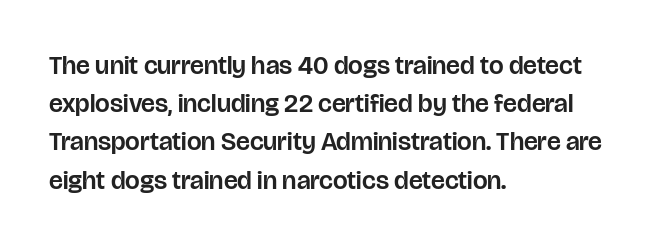
Glance below the letters and you will spot only blank space. Interline gaps are of average width in this sample. The type sits square on the baseline with zero lean. The text block is weighted toward the left margin, trailing off unevenly rightward. These lines keep a tight, regular rhythm from letter to letter.
